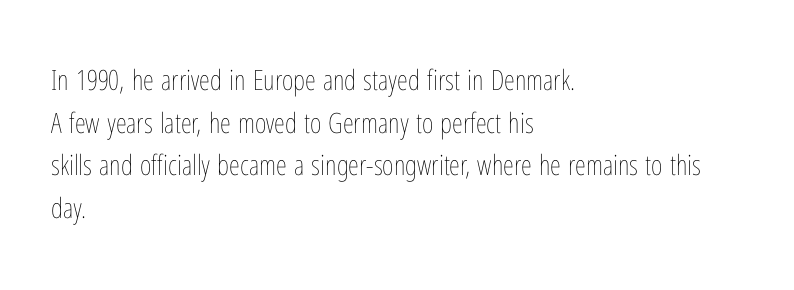
The image shows 28 px thin, condensed type, upright; set left-aligned, normal line spacing (1.52x), normal letter spacing, not underlined; low stroke contrast and a medium x-height.
